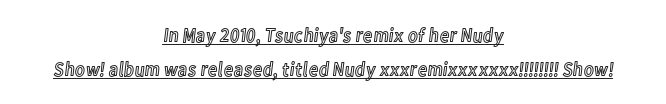
The image shows 20 px text type; set centered, normal line spacing (1.68x), normal letter spacing, underlined.
